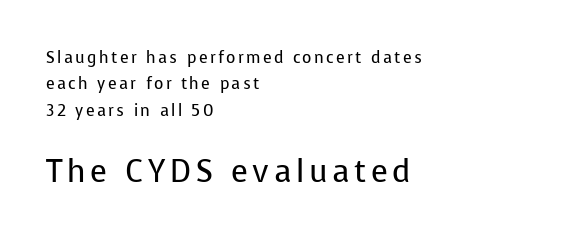
The image shows 31 px regular-weight sans-serif type, upright; set left-aligned, normal line spacing (1.65x), not underlined; the second (bottom) block is 1.94x larger; low stroke contrast and a medium x-height.
